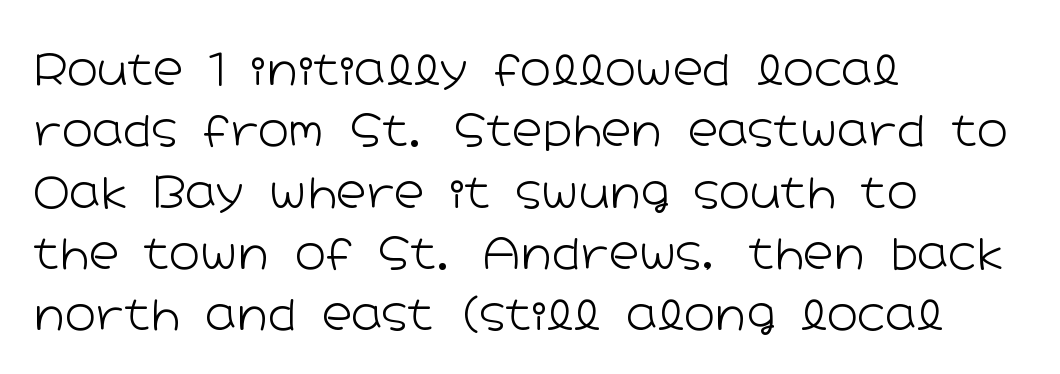
Q: Is the text bold? A: No.
Q: Is the text italic (slanted)? A: No, it is upright.
Q: Is the typeface a serif or a sans-serif typeface? A: Sans-serif.
Q: Is the text underlined? A: No.
Q: How is the paragraph aligned? A: Left-aligned.
Q: Is the spacing between letters normal or unusually wide? A: Normal.
Q: Is the spacing between lines tight, normal or loose? A: Normal.
Q: Width (condensed, normal, or wide)? A: Wide.
Q: Stroke contrast? A: Low.
Q: x-height? A: Medium.
Q: Monospaced? A: No.
